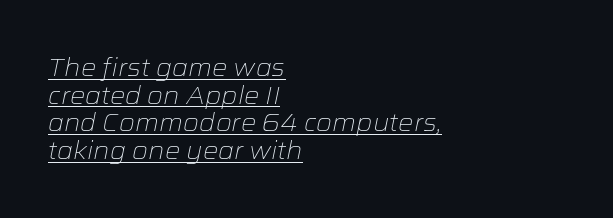
A quiet, ordinary-to-light weight characterises the typeface. There is no visible air inserted between adjacent glyphs. Does the leading feel generous? Not at all — it's pinched. Italic? Definitely — the glyphs are oblique.
